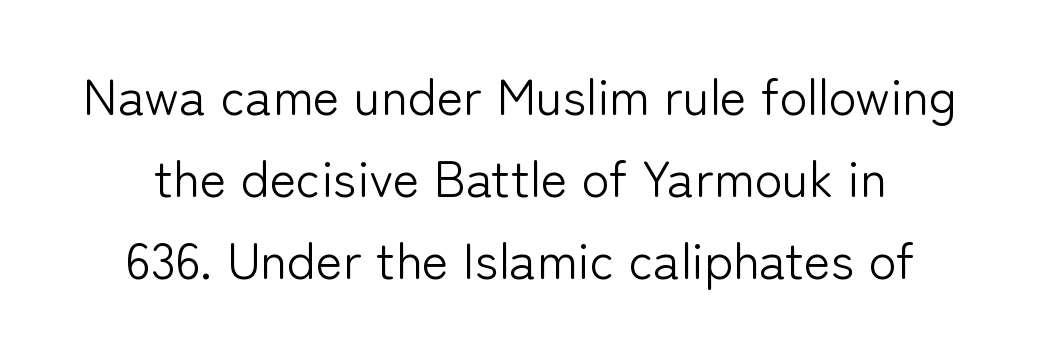
The image shows 51 px light sans-serif type, upright; set centered, normal line spacing (1.61x), normal letter spacing, not underlined; low stroke contrast and a medium x-height.
